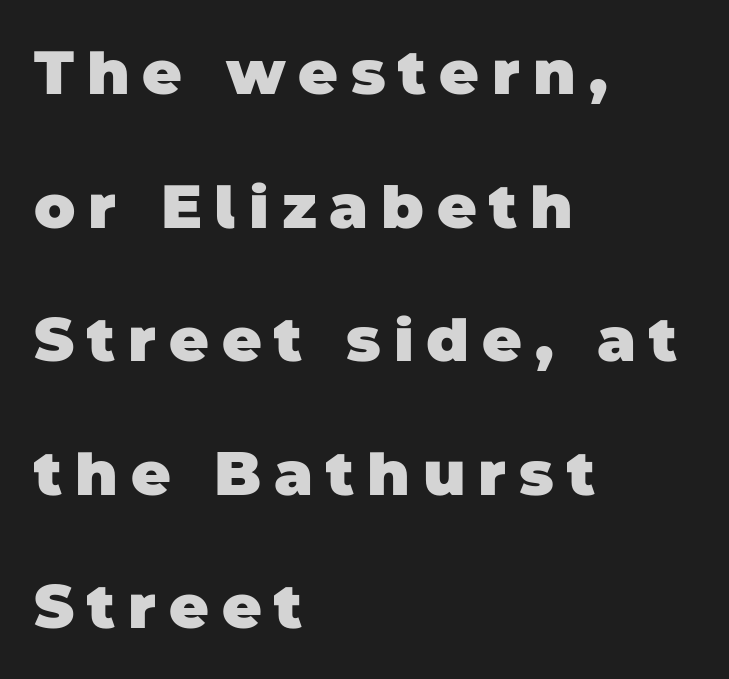
The image shows 61 px heavy sans-serif type; set left-aligned, loose line spacing (2.19x), unusually wide letter spacing (+0.21 em), not underlined; low stroke contrast and a large x-height.
